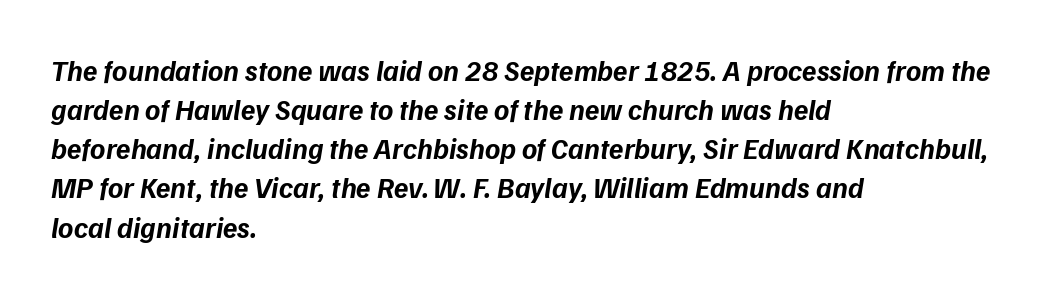
{"serif": "no", "bold": "yes", "weight": "bold", "width": "normal", "stroke_contrast": "low", "x_height": "medium", "monospaced": "no", "underline": "no", "align": "left", "line_spacing": "normal", "line_spacing_ratio": 1.35, "letter_spacing": "normal", "letter_spacing_em": 0.0, "glyph_px": 29}
